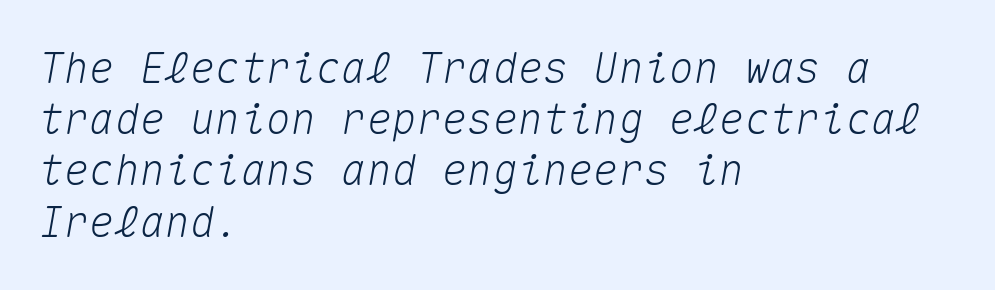
{"italic": "yes", "lean": "right", "slant_degrees": 10, "width": "normal", "stroke_contrast": "medium", "x_height": "medium", "monospaced": "yes", "underline": "no", "align": "left", "line_spacing_ratio": 1.22, "letter_spacing": "normal", "letter_spacing_em": 0.0, "glyph_px": 42}
